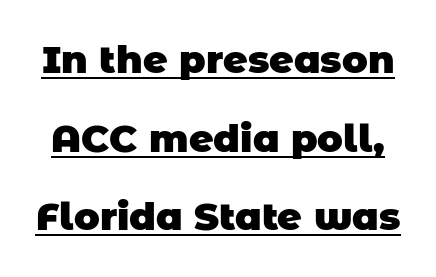
The designer dialed line spacing up above the default. You can see a thin bar hugging the bottom of the glyphs. The type is set solid horizontally, with unmodified tracking. You can tell from the bare stems that sans-serif type was used. Character widths vary here, with narrow letters taking less room than wide ones. Pretty heavy lettering here — definitely bold.
